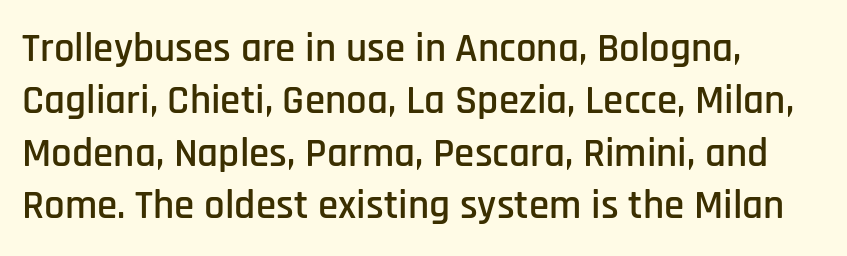
Q: Is the text italic (slanted)? A: No, it is upright.
Q: Is the typeface a serif or a sans-serif typeface? A: Sans-serif.
Q: Is the text underlined? A: No.
Q: How is the paragraph aligned? A: Left-aligned.
Q: Is the spacing between letters normal or unusually wide? A: Normal.
Q: Is the spacing between lines tight, normal or loose? A: Normal.
Q: Width (condensed, normal, or wide)? A: Condensed.
Q: Stroke contrast? A: Low.
Q: x-height? A: Large.
Q: Monospaced? A: No.
